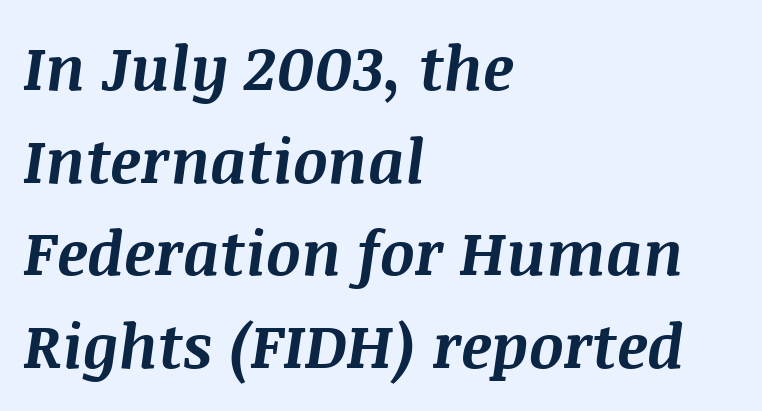
Q: Is the text bold? A: Yes.
Q: Is the text italic (slanted)? A: Yes, it leans right by about 8 degrees.
Q: Is the text underlined? A: No.
Q: How is the paragraph aligned? A: Left-aligned.
Q: Is the spacing between letters normal or unusually wide? A: Normal.
Q: Is the spacing between lines tight, normal or loose? A: Normal.
Q: Width (condensed, normal, or wide)? A: Normal.
Q: Stroke contrast? A: Medium.
Q: x-height? A: Large.
Q: Monospaced? A: No.
